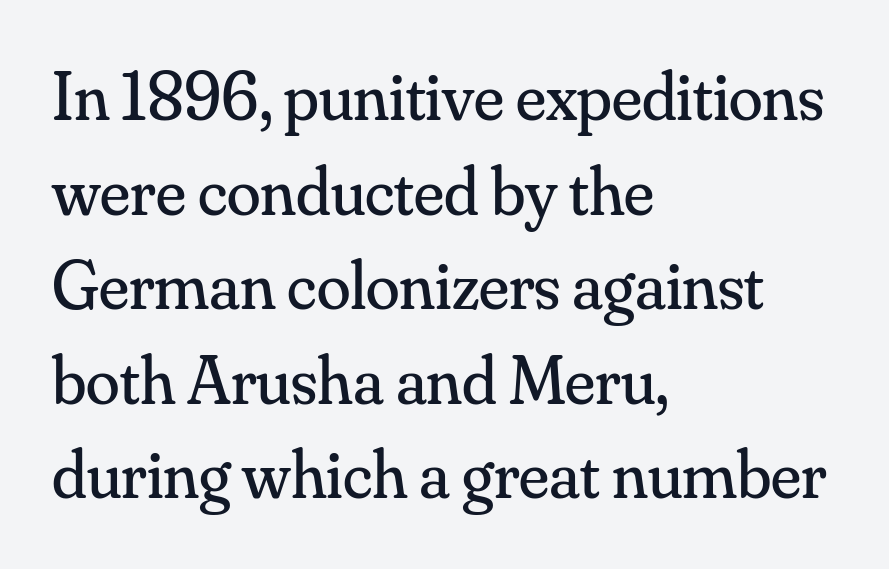
Q: Is the text bold? A: No.
Q: Is the text italic (slanted)? A: No, it is upright.
Q: Is the typeface a serif or a sans-serif typeface? A: Serif.
Q: Is the text underlined? A: No.
Q: How is the paragraph aligned? A: Left-aligned.
Q: Is the spacing between letters normal or unusually wide? A: Normal.
Q: Is the spacing between lines tight, normal or loose? A: Normal.
Q: Width (condensed, normal, or wide)? A: Normal.
Q: Stroke contrast? A: Medium.
Q: x-height? A: Small.
Q: Monospaced? A: No.
